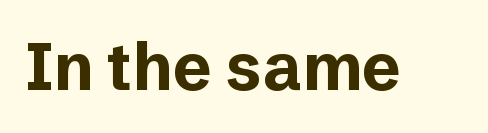
A clean baseline with only descenders dipping below it. Heft: maximum for text — a bold. What kind of face is this? One without serifs — a sans. These lines are rendered in a variable-pitch font. Designer's note — italics off, roman on.
